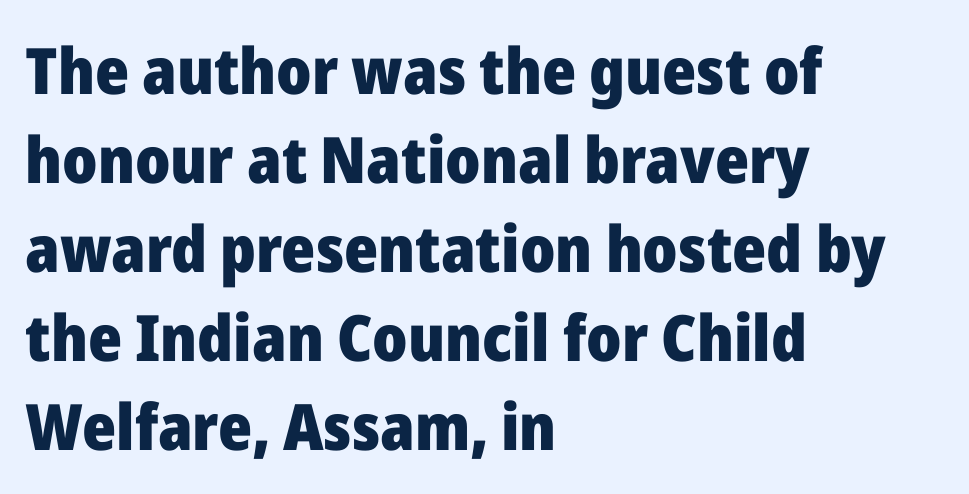
{"serif": "no", "italic": "no", "bold": "yes", "weight": "heavy", "width": "normal", "stroke_contrast": "low", "x_height": "medium", "monospaced": "no", "underline": "no", "align": "left", "line_spacing": "normal", "line_spacing_ratio": 1.39, "letter_spacing": "normal", "letter_spacing_em": 0.0, "glyph_px": 64}
